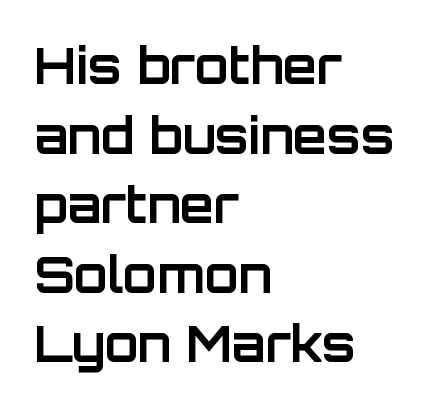
Q: Is the text bold? A: Yes.
Q: Is the text italic (slanted)? A: No, it is upright.
Q: Is the typeface a serif or a sans-serif typeface? A: Sans-serif.
Q: Is the text underlined? A: No.
Q: How is the paragraph aligned? A: Left-aligned.
Q: Is the spacing between letters normal or unusually wide? A: Normal.
Q: Is the spacing between lines tight, normal or loose? A: Normal.
Q: Width (condensed, normal, or wide)? A: Normal.
Q: Stroke contrast? A: Low.
Q: x-height? A: Large.
Q: Monospaced? A: No.
